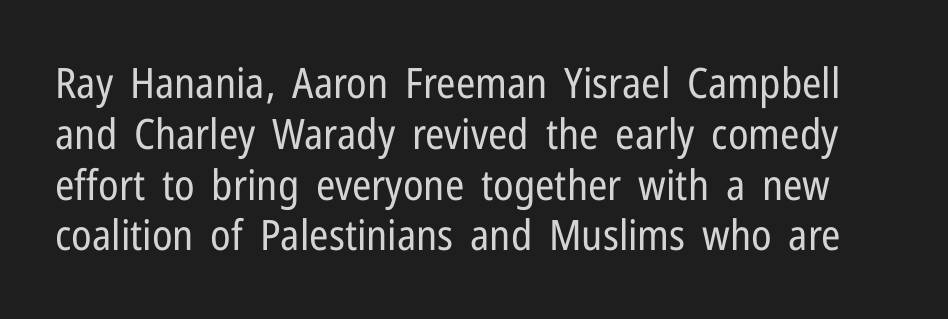
Do the characters align in a grid? No, the font is proportional. This rendering leaves character spacing at its baseline value. The text was rendered using a sans face with plain stroke endings. Anything drawn beneath the words? Only blank space.
